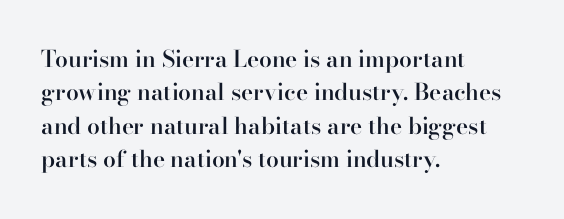
The image shows 23 px text type, upright; set left-aligned, normal line spacing (1.45x), normal letter spacing, not underlined.
